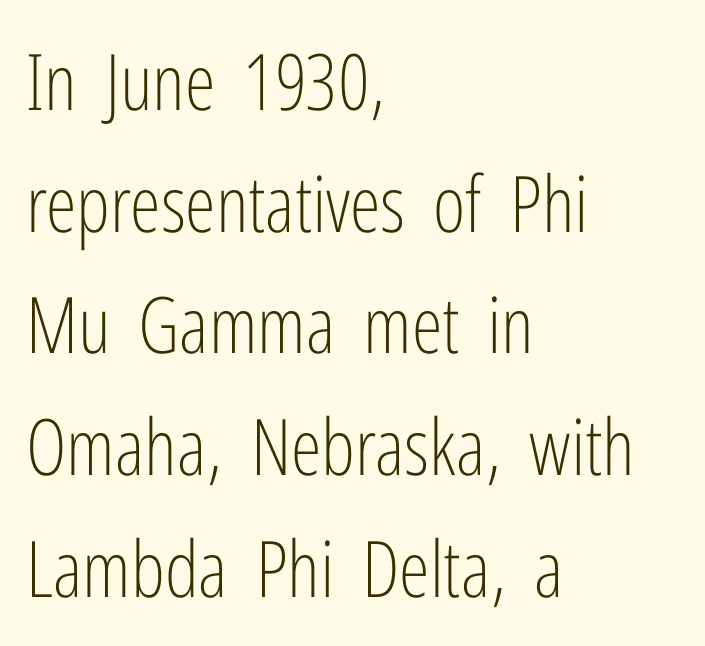
Q: Is the text bold? A: No.
Q: Is the text italic (slanted)? A: No, it is upright.
Q: Is the typeface a serif or a sans-serif typeface? A: Sans-serif.
Q: Is the text underlined? A: No.
Q: How is the paragraph aligned? A: Left-aligned.
Q: Is the spacing between letters normal or unusually wide? A: Normal.
Q: Is the spacing between lines tight, normal or loose? A: Normal.
Q: Width (condensed, normal, or wide)? A: Condensed.
Q: Stroke contrast? A: Low.
Q: x-height? A: Medium.
Q: Monospaced? A: No.
